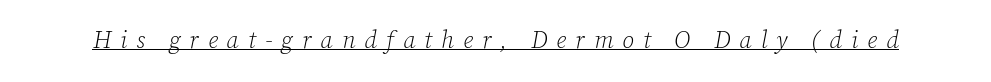
{"italic": "yes", "lean": "right", "slant_degrees": 12, "bold": "no", "underline": "yes", "letter_spacing": "wide", "letter_spacing_em": 0.38, "glyph_px": 24}
